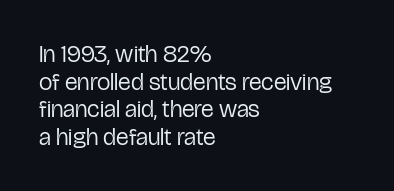
Think standard paragraph weight, or any step lighter than that. The lines are quadded left. Regarding leading, the lines here are crowded together. The glyphs are unaccompanied by any horizontal stroke below them.
